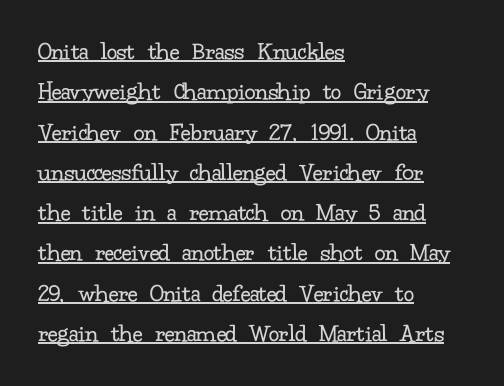
{"italic": "no", "bold": "no", "underline": "yes", "align": "left", "line_spacing": "normal", "line_spacing_ratio": 1.55, "letter_spacing": "normal", "letter_spacing_em": 0.0, "glyph_px": 26}
